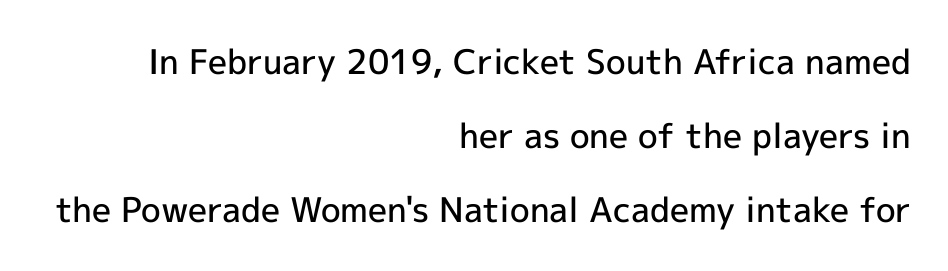
{"serif": "no", "italic": "no", "bold": "semi", "weight": "semibold", "width": "normal", "x_height": "medium", "monospaced": "no", "underline": "no", "align": "right", "line_spacing": "loose", "line_spacing_ratio": 2.18, "letter_spacing": "normal", "letter_spacing_em": 0.0, "glyph_px": 34}
